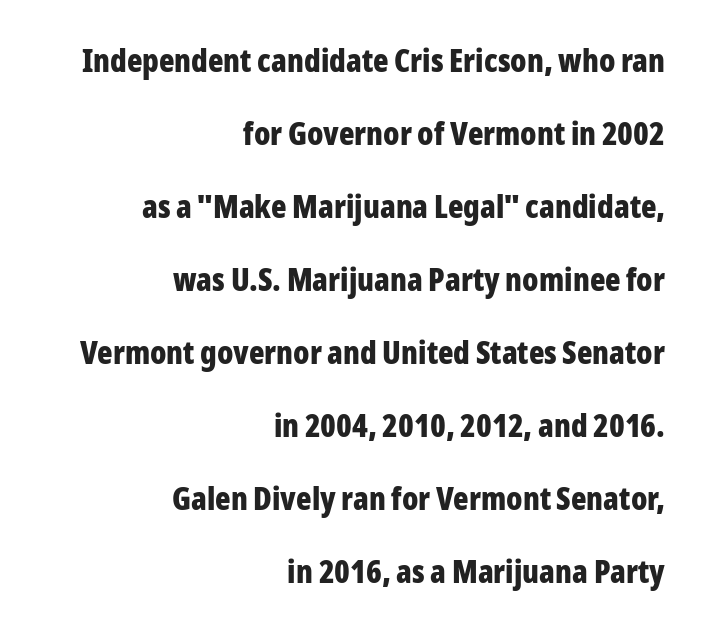
Q: Is the text bold? A: Yes.
Q: Is the text italic (slanted)? A: No, it is upright.
Q: Is the typeface a serif or a sans-serif typeface? A: Sans-serif.
Q: Is the text underlined? A: No.
Q: How is the paragraph aligned? A: Right-aligned.
Q: Is the spacing between letters normal or unusually wide? A: Normal.
Q: Is the spacing between lines tight, normal or loose? A: Loose.
Q: Width (condensed, normal, or wide)? A: Condensed.
Q: Stroke contrast? A: Low.
Q: x-height? A: Medium.
Q: Monospaced? A: No.
